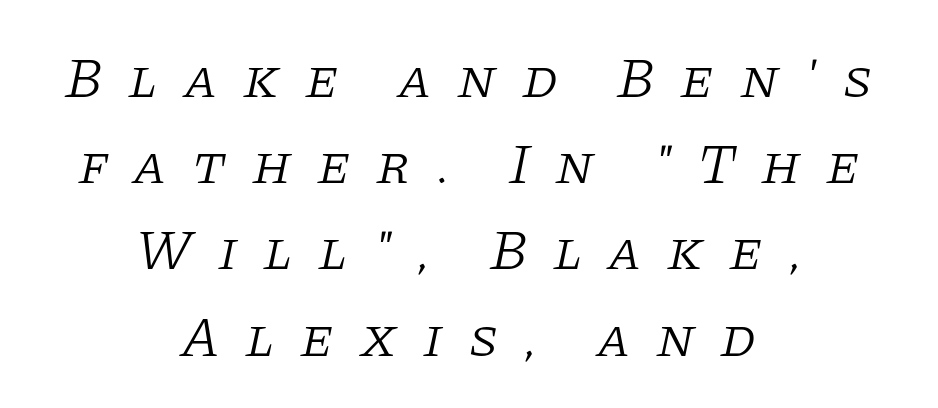
The image shows 56 px light serif type, italic (leaning right); set centered, normal line spacing (1.54x), unusually wide letter spacing (+0.45 em), not underlined; low stroke contrast and a large x-height.
